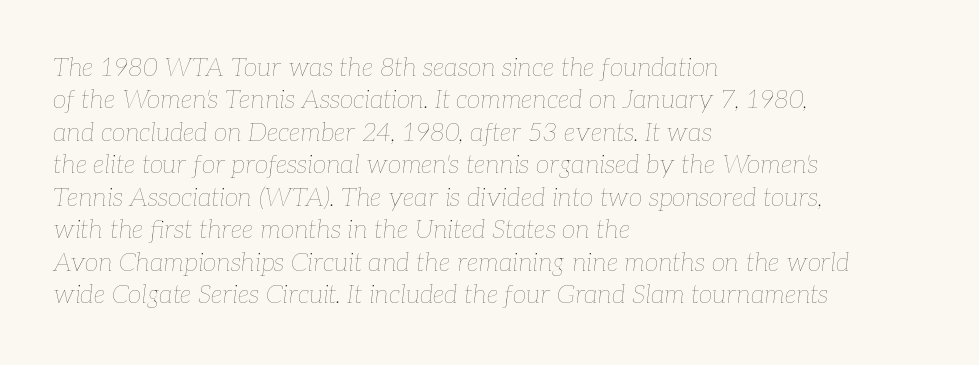
The image shows 25 px text type, italic (leaning right); set left-aligned, normal line spacing (1.3x), normal letter spacing, not underlined.
